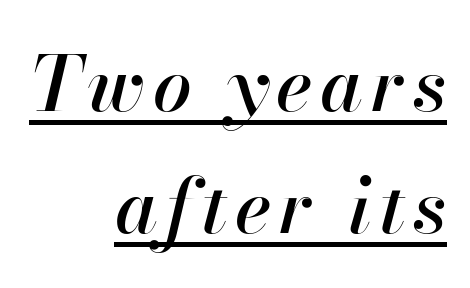
Does the leading feel generous? No, just average. Slanted lettering throughout. A typesetter would call this proportional, since set widths differ per character. Where is the straight margin? On the right. You can see a thin bar hugging the bottom of the glyphs.
